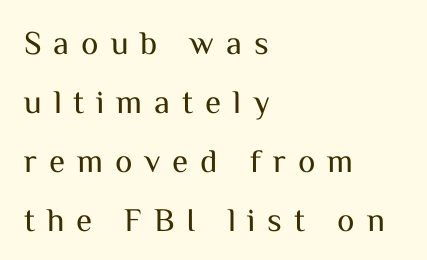
No heavy texture on the line: the type isn't bold. The compositor pushed each line to the left boundary. Each word looks stretched out because of the extra space between its letters. No feet cap the strokes, marking this as sans-serif type.
